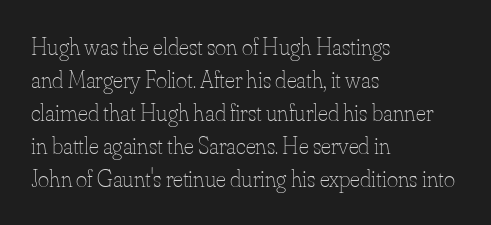
{"italic": "no", "bold": "no", "underline": "no", "align": "left", "line_spacing": "normal", "line_spacing_ratio": 1.37, "letter_spacing": "normal", "letter_spacing_em": 0.0, "glyph_px": 24}
